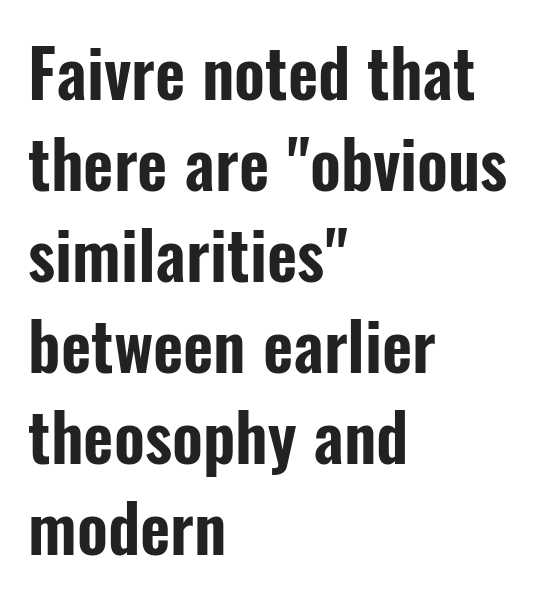
{"serif": "no", "italic": "no", "width": "condensed", "stroke_contrast": "low", "x_height": "medium", "monospaced": "no", "underline": "no", "align": "left", "line_spacing": "normal", "line_spacing_ratio": 1.38, "letter_spacing": "normal", "letter_spacing_em": 0.0, "glyph_px": 66}
